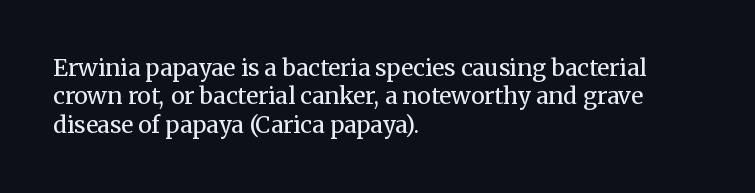
Q: Is the text bold? A: No.
Q: Is the text italic (slanted)? A: No, it is upright.
Q: Is the text underlined? A: No.
Q: How is the paragraph aligned? A: Left-aligned.
Q: Is the spacing between letters normal or unusually wide? A: Normal.
